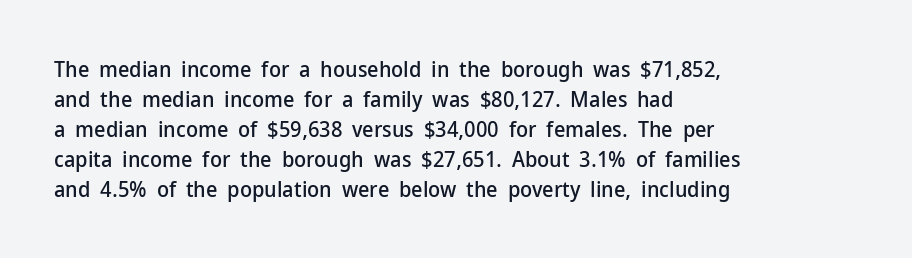
Q: Is the text italic (slanted)? A: No, it is upright.
Q: Is the text underlined? A: No.
Q: How is the paragraph aligned? A: Left-aligned.
Q: Is the spacing between letters normal or unusually wide? A: Normal.
Q: Is the spacing between lines tight, normal or loose? A: Normal.
